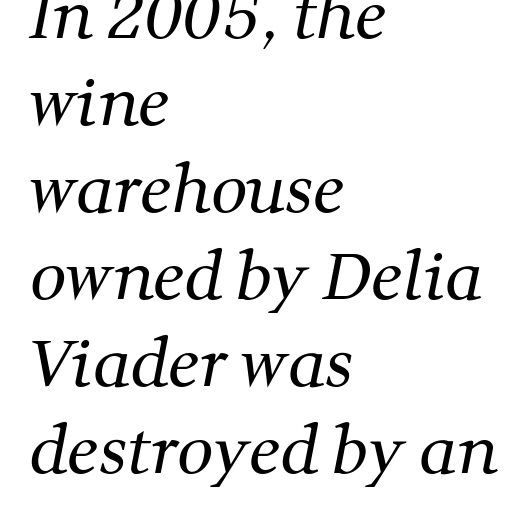
Is this a fixed-width face? No — the glyphs have proportional, varying widths. The strokes carry an ordinary text weight at most. The font family rendered here belongs to the serif group. All the whitespace from short lines collects on the right.
